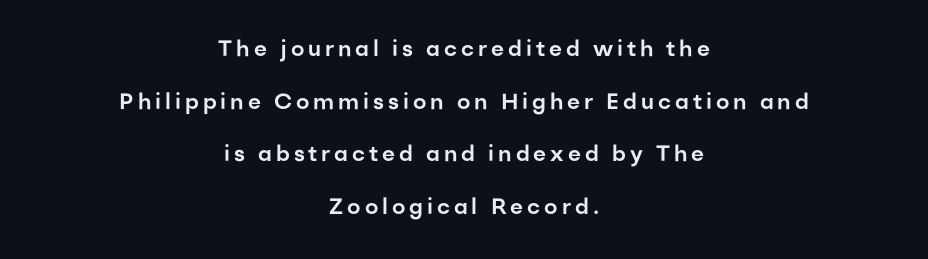
{"italic": "no", "underline": "no", "align": "center", "line_spacing": "loose", "line_spacing_ratio": 2.39, "glyph_px": 22}
